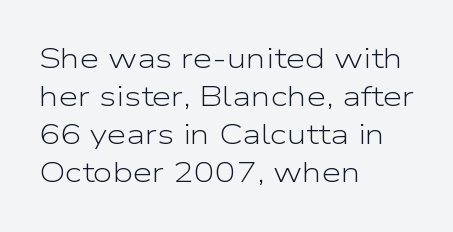
Unlike italic type, these characters show no tilt at all. You can tell from the bare stems that sans-serif type was used. Leftover space on each line is placed entirely after the last word. Weight: in the light-to-regular range.
